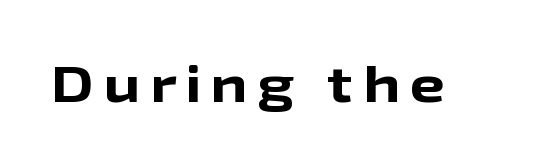
The image shows 50 px bold, wide sans-serif type, upright; set not underlined; low stroke contrast and a medium x-height.
